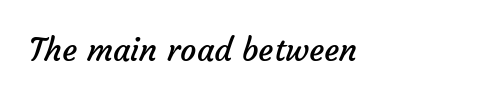
Q: Is the text bold? A: No.
Q: Is the typeface a serif or a sans-serif typeface? A: Sans-serif.
Q: Is the text underlined? A: No.
Q: Is the spacing between letters normal or unusually wide? A: Normal.
Q: Width (condensed, normal, or wide)? A: Normal.
Q: Stroke contrast? A: Low.
Q: x-height? A: Medium.
Q: Monospaced? A: No.
